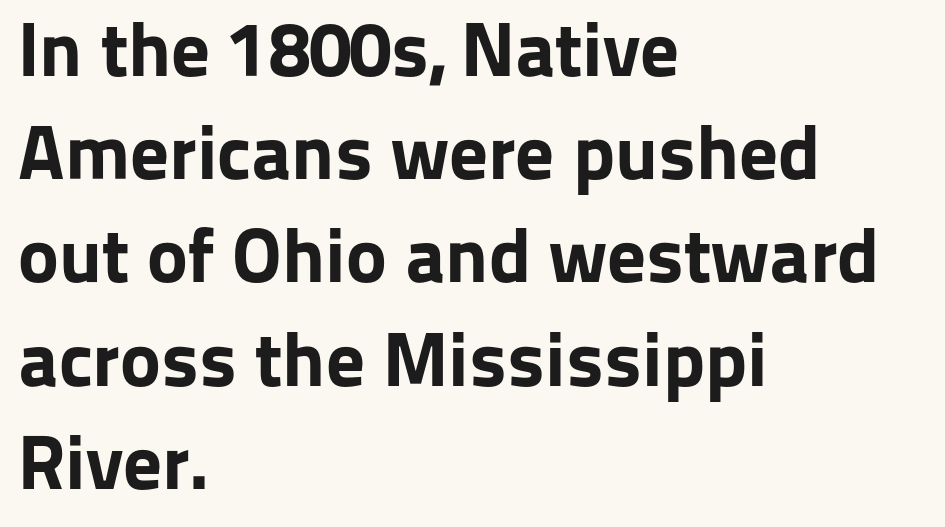
Unlike a traditional serif, this face leaves its strokes unadorned. Each row of text sits above clean, open space. Teacher's note: observe the even left margin — that is flush-left alignment. The axis of the letterforms is exactly vertical.
